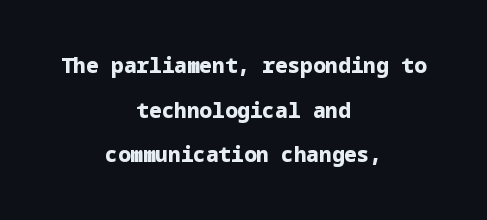
Every character sits straight up, as roman type does. As a designer I'd log this as weight 700, bold. This rendering uses center alignment, leaving both contours irregular but symmetric. Decoration check: the copy has no underline. Successive baselines arrive slowly, with a big drop between each.
